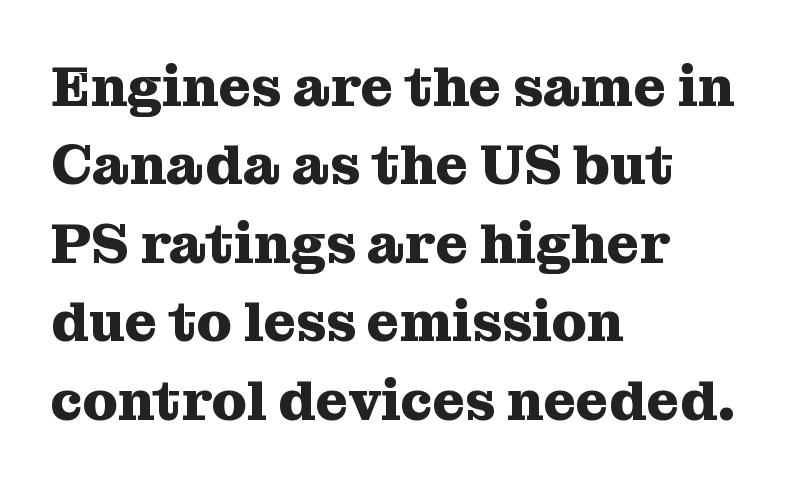
These lines are rendered in a variable-pitch font. Glance below the letters and you will spot only blank space. Words appear dense and cohesive because spacing is normal. These lines were composed using upright roman letters. Reading down the column, the eye jumps a familiar distance to each next line.
